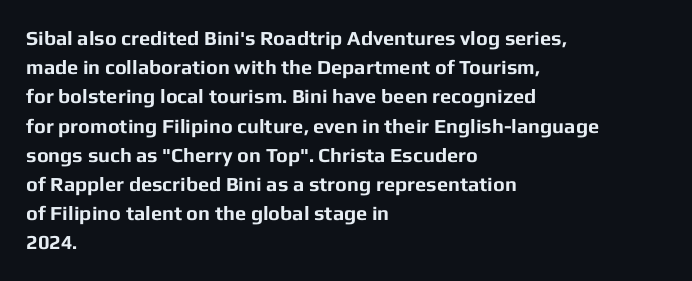
The image shows 20 px bold type, upright; set left-aligned, normal line spacing (1.46x), normal letter spacing, not underlined.
